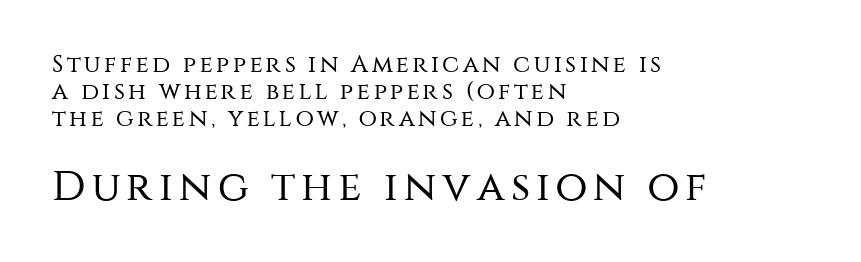
{"serif": "no", "italic": "no", "bold": "no", "weight": "regular", "width": "normal", "stroke_contrast": "medium", "x_height": "large", "monospaced": "no", "underline": "no", "align": "left", "line_spacing": "tight", "line_spacing_ratio": 1.12, "larger_block": "second", "size_ratio": 1.75, "glyph_px": 42}
